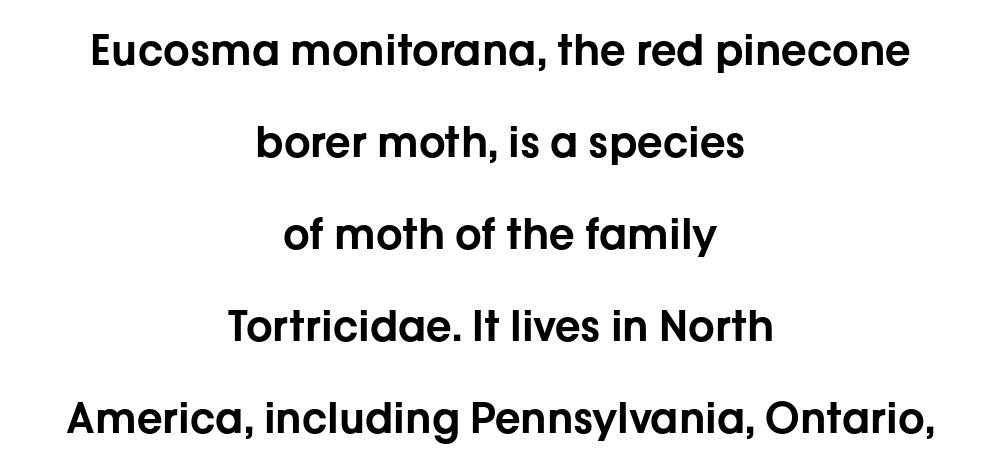
Q: Is the text italic (slanted)? A: No, it is upright.
Q: Is the typeface a serif or a sans-serif typeface? A: Sans-serif.
Q: Is the text underlined? A: No.
Q: How is the paragraph aligned? A: Centered.
Q: Is the spacing between letters normal or unusually wide? A: Normal.
Q: Is the spacing between lines tight, normal or loose? A: Loose.
Q: Width (condensed, normal, or wide)? A: Normal.
Q: Stroke contrast? A: Low.
Q: x-height? A: Medium.
Q: Monospaced? A: No.
